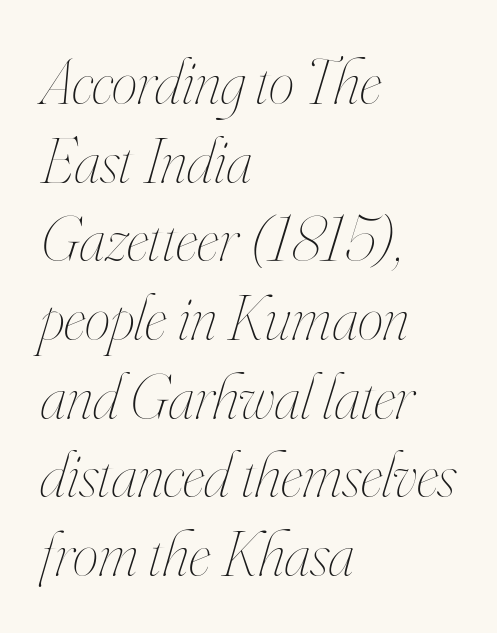
Q: Is the text bold? A: No.
Q: Is the text italic (slanted)? A: Yes, it leans right by about 16 degrees.
Q: Is the text underlined? A: No.
Q: How is the paragraph aligned? A: Left-aligned.
Q: Is the spacing between letters normal or unusually wide? A: Normal.
Q: Width (condensed, normal, or wide)? A: Condensed.
Q: Stroke contrast? A: High.
Q: x-height? A: Small.
Q: Monospaced? A: No.
